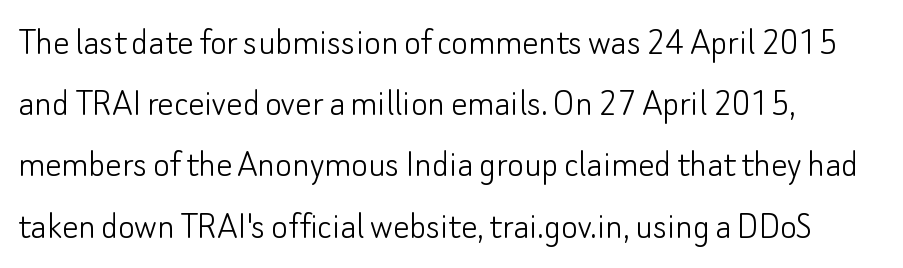
Q: Is the text bold? A: No.
Q: Is the text italic (slanted)? A: No, it is upright.
Q: Is the typeface a serif or a sans-serif typeface? A: Sans-serif.
Q: Is the text underlined? A: No.
Q: How is the paragraph aligned? A: Left-aligned.
Q: Is the spacing between letters normal or unusually wide? A: Normal.
Q: Is the spacing between lines tight, normal or loose? A: Normal.
Q: Width (condensed, normal, or wide)? A: Normal.
Q: Stroke contrast? A: Low.
Q: x-height? A: Small.
Q: Monospaced? A: No.
